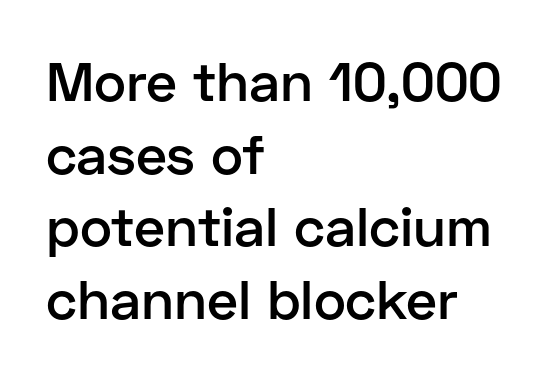
{"serif": "no", "italic": "no", "bold": "semi", "weight": "semibold", "width": "normal", "stroke_contrast": "low", "x_height": "medium", "monospaced": "no", "underline": "no", "align": "left", "line_spacing": "normal", "line_spacing_ratio": 1.32, "letter_spacing": "normal", "letter_spacing_em": 0.0, "glyph_px": 55}
